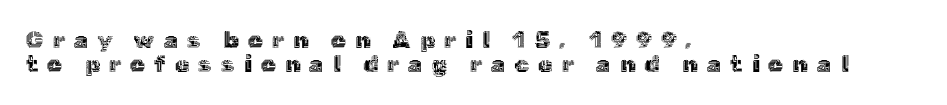
{"italic": "no", "underline": "no", "align": "left", "line_spacing": "tight", "line_spacing_ratio": 1.06, "letter_spacing": "wide", "letter_spacing_em": 0.4, "glyph_px": 23}
